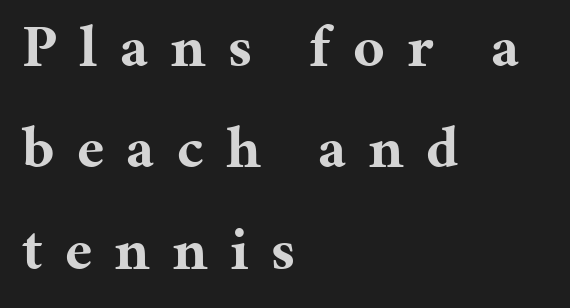
Only glyphs here, with clear space below each row. Caption: multi-line text, flush left, ragged right. Here the designer chose a conventional face with non-uniform glyph widths. Old-style or modern, the face here clearly has serifs.
